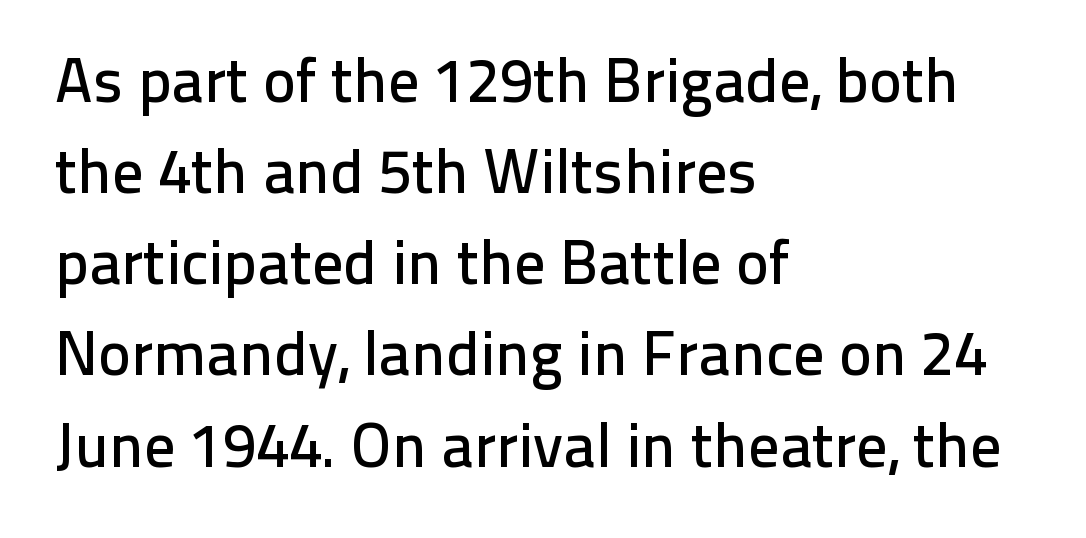
{"serif": "no", "italic": "no", "width": "normal", "stroke_contrast": "low", "x_height": "medium", "monospaced": "no", "underline": "no", "align": "left", "line_spacing": "normal", "line_spacing_ratio": 1.47, "letter_spacing": "normal", "letter_spacing_em": 0.0, "glyph_px": 62}
